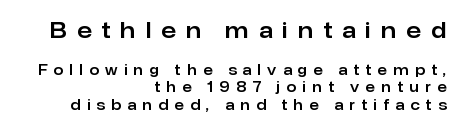
Large over small — that's the arrangement of the two blocks here. The paragraph shown leans on its right margin. A typesetter would call this heavily tracked-out type. Rendered with straight, roman letterforms.
